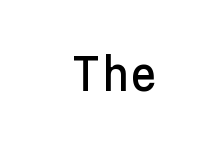
The image shows 44 px sans-serif type, upright; set normal letter spacing, not underlined; low stroke contrast and a medium x-height.
